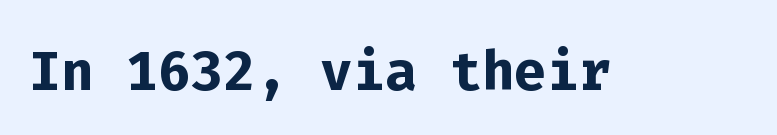
Q: Is the text bold? A: Yes.
Q: Is the text italic (slanted)? A: No, it is upright.
Q: Is the typeface a serif or a sans-serif typeface? A: Sans-serif.
Q: Is the text underlined? A: No.
Q: Is the spacing between letters normal or unusually wide? A: Normal.
Q: Width (condensed, normal, or wide)? A: Normal.
Q: Stroke contrast? A: Low.
Q: x-height? A: Medium.
Q: Monospaced? A: Yes.
